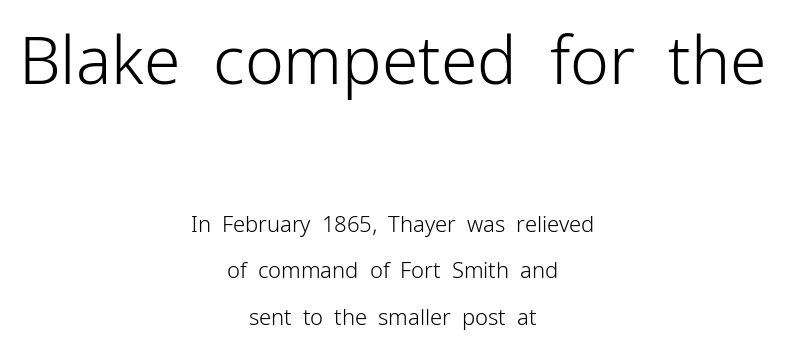
Q: Is the text bold? A: No.
Q: Is the text italic (slanted)? A: No, it is upright.
Q: Is the typeface a serif or a sans-serif typeface? A: Sans-serif.
Q: Is the text underlined? A: No.
Q: How is the paragraph aligned? A: Centered.
Q: Is the spacing between letters normal or unusually wide? A: Normal.
Q: Is the spacing between lines tight, normal or loose? A: Loose.
Q: Which block of text is set in a larger size, the first (top) or the second (bottom)? A: The first (top) one.
Q: Width (condensed, normal, or wide)? A: Normal.
Q: Stroke contrast? A: Low.
Q: x-height? A: Medium.
Q: Monospaced? A: No.
